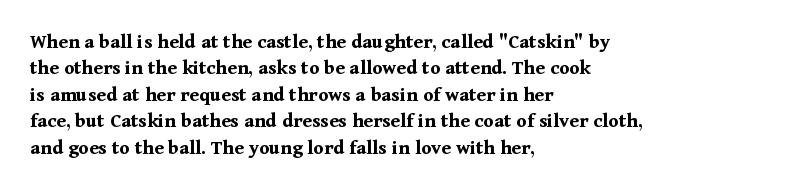
{"italic": "no", "bold": "yes", "underline": "no", "align": "left", "line_spacing": "normal", "line_spacing_ratio": 1.26, "letter_spacing": "normal", "letter_spacing_em": 0.0, "glyph_px": 21}
